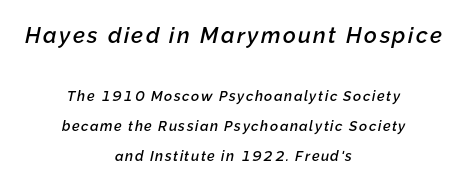
Vertical spacing — loose. Typesetter's note — upper block bumped up in size, lower block left smaller. The space directly below the letters is spotless. The face used here has a pronounced slope to its letters. These lines carry some extra weight — a demibold, not a full bold.
